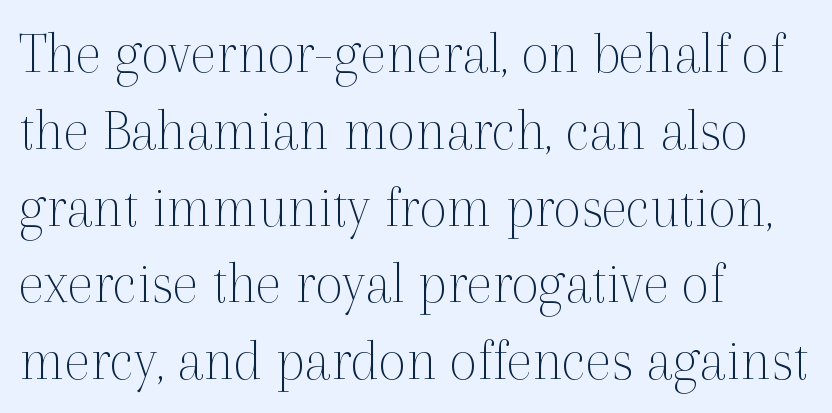
The image shows 60 px thin serif type, upright; set left-aligned, normal line spacing (1.28x), normal letter spacing, not underlined; a medium x-height.
